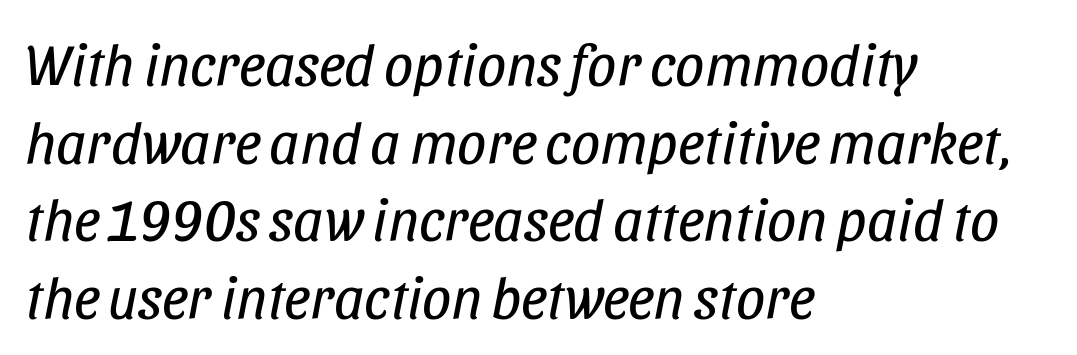
These lines stack with their left ends in a neat column. Nothing unusual about the tracking: characters are spaced as the font intends. Character widths vary here, with narrow letters taking less room than wide ones. No heavy texture on the line: the type isn't bold. Compared with ordinary roman type, these characters are visibly tilted.
